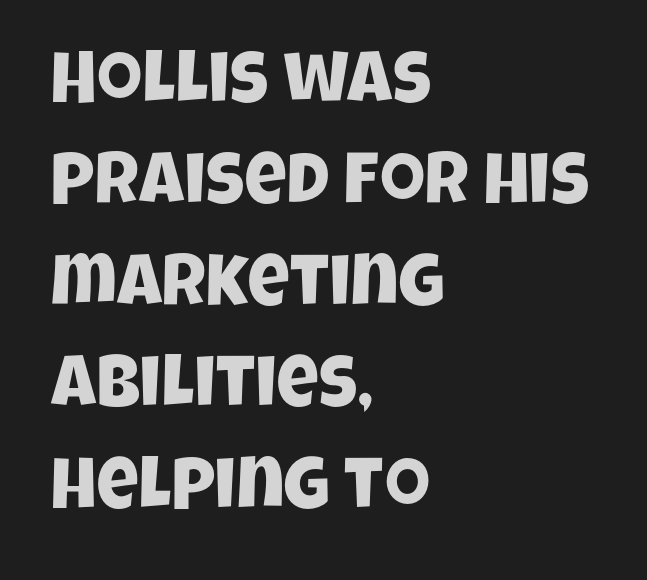
The image shows 73 px condensed sans-serif type; set left-aligned, normal line spacing (1.39x), normal letter spacing, not underlined; low stroke contrast and a large x-height.
